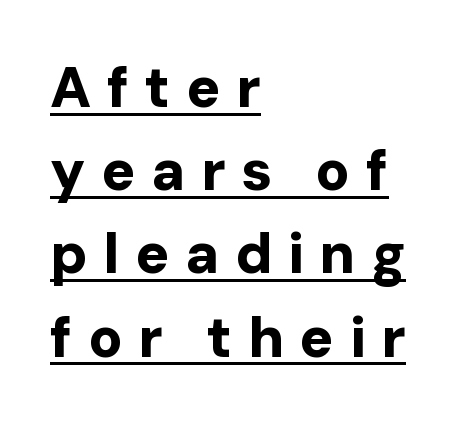
{"serif": "no", "italic": "no", "bold": "yes", "weight": "bold", "width": "normal", "stroke_contrast": "low", "x_height": "medium", "monospaced": "no", "underline": "yes", "align": "left", "line_spacing": "normal", "line_spacing_ratio": 1.46, "letter_spacing": "wide", "letter_spacing_em": 0.27, "glyph_px": 57}
